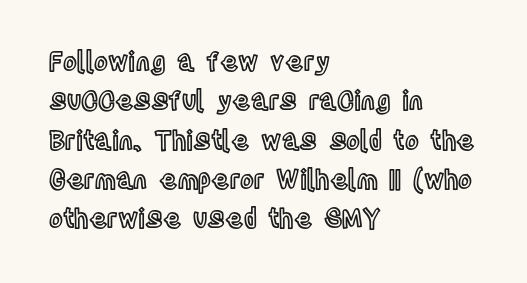
The image shows 26 px text type, upright; set left-aligned, normal line spacing (1.51x), normal letter spacing, not underlined.
